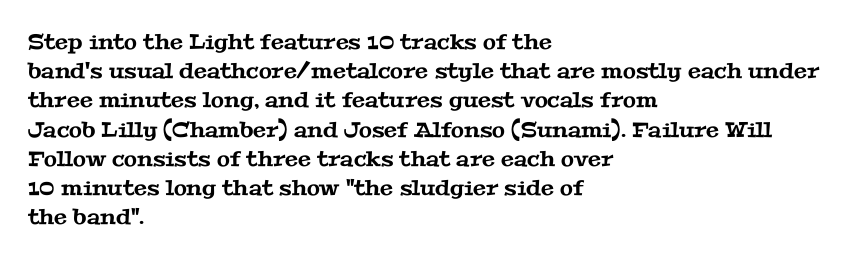
The image shows 21 px text type; set left-aligned, normal line spacing (1.39x), normal letter spacing, not underlined.
